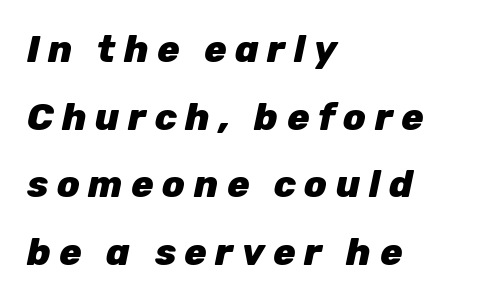
Q: Is the text bold? A: Yes.
Q: Is the text italic (slanted)? A: Yes, it leans right by about 12 degrees.
Q: Is the text underlined? A: No.
Q: How is the paragraph aligned? A: Left-aligned.
Q: Is the spacing between letters normal or unusually wide? A: Unusually wide.
Q: Width (condensed, normal, or wide)? A: Normal.
Q: Stroke contrast? A: Low.
Q: x-height? A: Medium.
Q: Monospaced? A: No.
